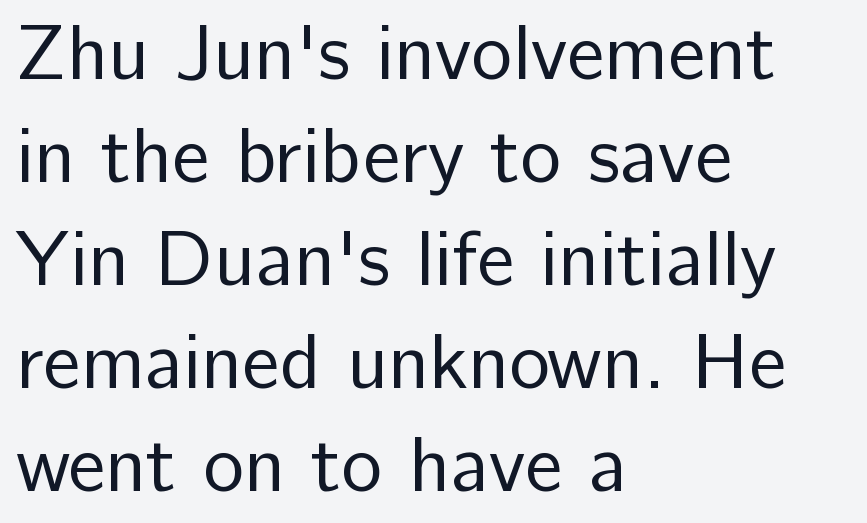
Unlike italic type, these characters show no tilt at all. The rendering anchors every line to the left-hand side. Honestly, the row spacing looks completely unremarkable. The passage shown is not bold in any degree. Proportional: the letters do not fall into vertical columns. Stroke terminals: plain, sans-serif.
